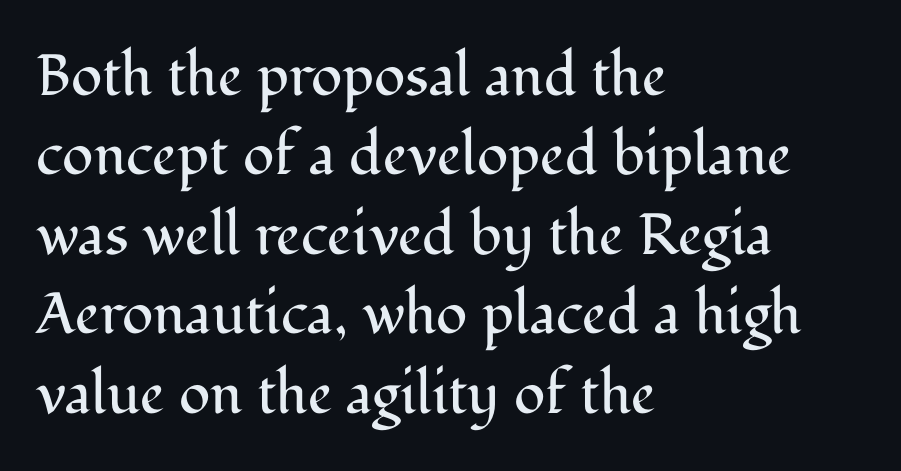
This rendering leaves character spacing at its baseline value. A typesetter would mark this as roman, not italic. The foot of each line stays bare and open. This sample has the flowing, uneven cadence of proportional lettering.
